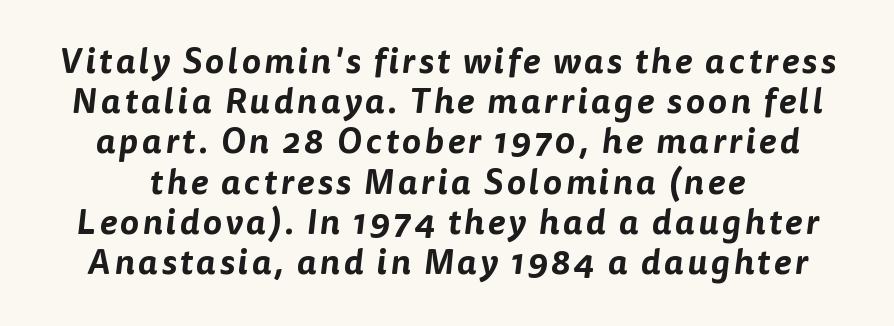
The image shows 35 px sans-serif type; set tight line spacing (1.15x), not underlined; low stroke contrast and a medium x-height.
